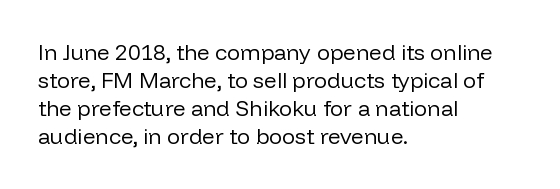
Normally led — the rows are evenly, conventionally spaced. Underlining? Definitely not there. The axis of the letterforms is exactly vertical. The passage is arranged the way most books set body copy — flush left. Default kerning and tracking; the words read as compact shapes.
